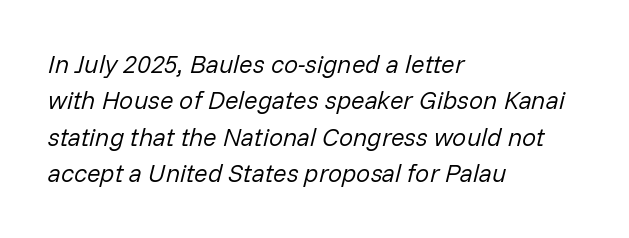
The passage shown is not underscored anywhere. The characters are drawn with everyday or finer stroke widths. If you drew a line through each stem, it would be angled. This sample is left-justified, so line endings fall wherever the words run out. The gaps between neighbouring characters are ordinary and unremarkable. The line-height multiplier appears to be the usual default.
